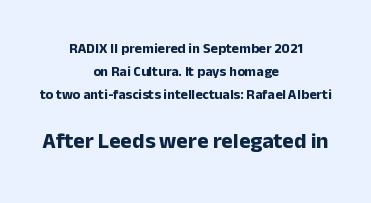
Q: Is the text bold? A: Yes.
Q: Is the text italic (slanted)? A: No, it is upright.
Q: Is the text underlined? A: No.
Q: How is the paragraph aligned? A: Centered.
Q: Is the spacing between letters normal or unusually wide? A: Normal.
Q: Is the spacing between lines tight, normal or loose? A: Normal.
Q: Which block of text is set in a larger size, the first (top) or the second (bottom)? A: The second (bottom) one.
